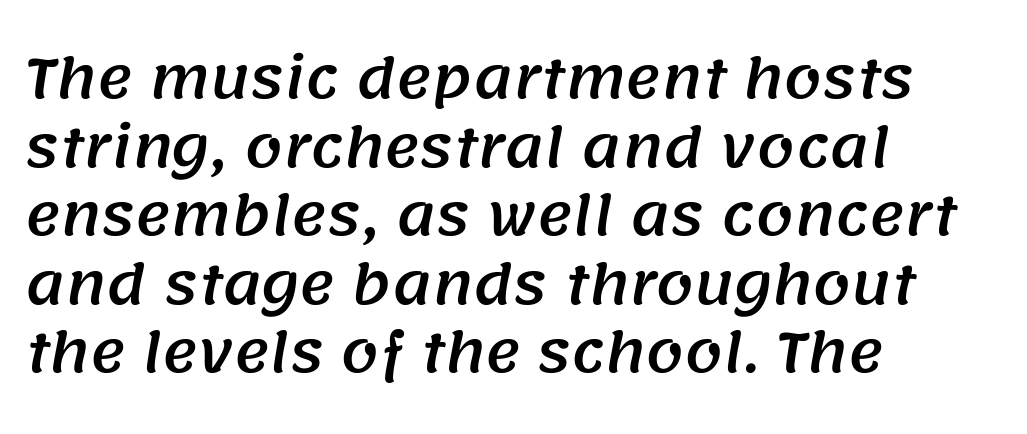
{"serif": "no", "width": "normal", "stroke_contrast": "medium", "x_height": "large", "monospaced": "no", "underline": "no", "align": "left", "line_spacing": "normal", "line_spacing_ratio": 1.27, "letter_spacing": "normal", "letter_spacing_em": 0.0, "glyph_px": 54}
